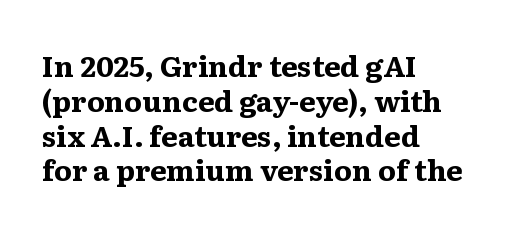
Q: Is the text bold? A: Yes.
Q: Is the text italic (slanted)? A: No, it is upright.
Q: Is the typeface a serif or a sans-serif typeface? A: Serif.
Q: Is the text underlined? A: No.
Q: How is the paragraph aligned? A: Left-aligned.
Q: Is the spacing between letters normal or unusually wide? A: Normal.
Q: Width (condensed, normal, or wide)? A: Wide.
Q: Stroke contrast? A: Medium.
Q: x-height? A: Medium.
Q: Monospaced? A: No.
